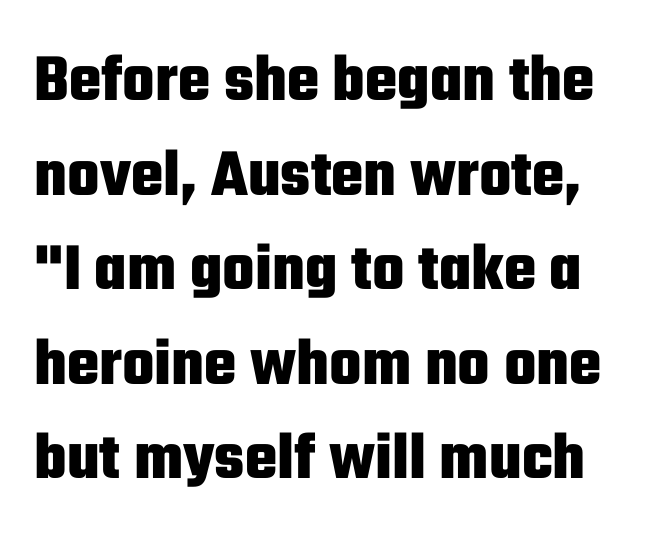
The image shows 68 px heavy, condensed sans-serif type, upright; set normal line spacing (1.39x), normal letter spacing, not underlined; low stroke contrast and a medium x-height.
